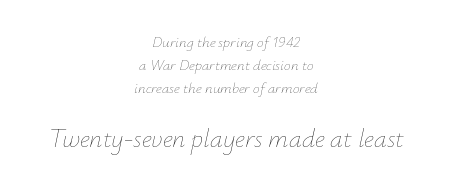
Q: Is the text bold? A: No.
Q: Is the text italic (slanted)? A: Yes, it leans right by about 12 degrees.
Q: Is the text underlined? A: No.
Q: How is the paragraph aligned? A: Centered.
Q: Is the spacing between letters normal or unusually wide? A: Normal.
Q: Is the spacing between lines tight, normal or loose? A: Normal.
Q: Which block of text is set in a larger size, the first (top) or the second (bottom)? A: The second (bottom) one.
